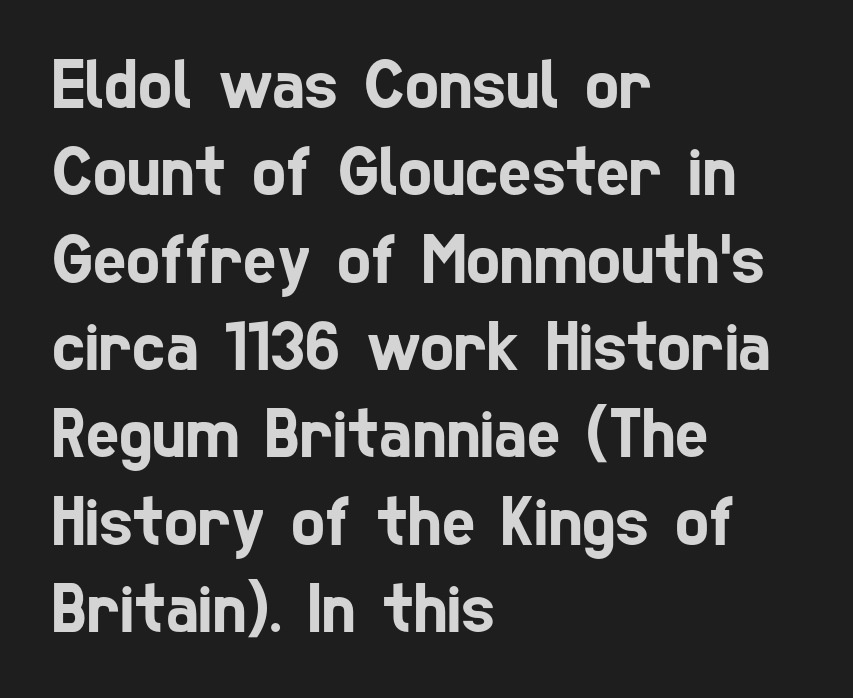
Q: Is the typeface a serif or a sans-serif typeface? A: Sans-serif.
Q: Is the text underlined? A: No.
Q: How is the paragraph aligned? A: Left-aligned.
Q: Is the spacing between letters normal or unusually wide? A: Normal.
Q: Width (condensed, normal, or wide)? A: Condensed.
Q: Stroke contrast? A: Low.
Q: x-height? A: Medium.
Q: Monospaced? A: No.
